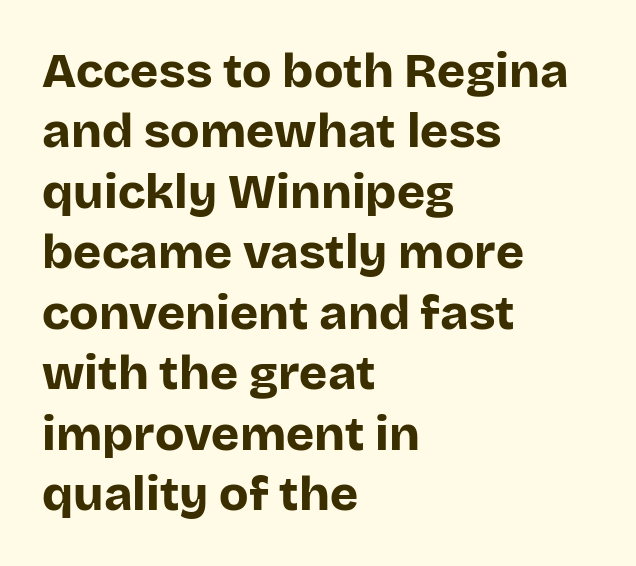
Q: Is the text bold? A: Yes.
Q: Is the text italic (slanted)? A: No, it is upright.
Q: Is the typeface a serif or a sans-serif typeface? A: Sans-serif.
Q: Is the text underlined? A: No.
Q: How is the paragraph aligned? A: Left-aligned.
Q: Is the spacing between letters normal or unusually wide? A: Normal.
Q: Is the spacing between lines tight, normal or loose? A: Normal.
Q: Width (condensed, normal, or wide)? A: Normal.
Q: Stroke contrast? A: Low.
Q: x-height? A: Large.
Q: Monospaced? A: No.
